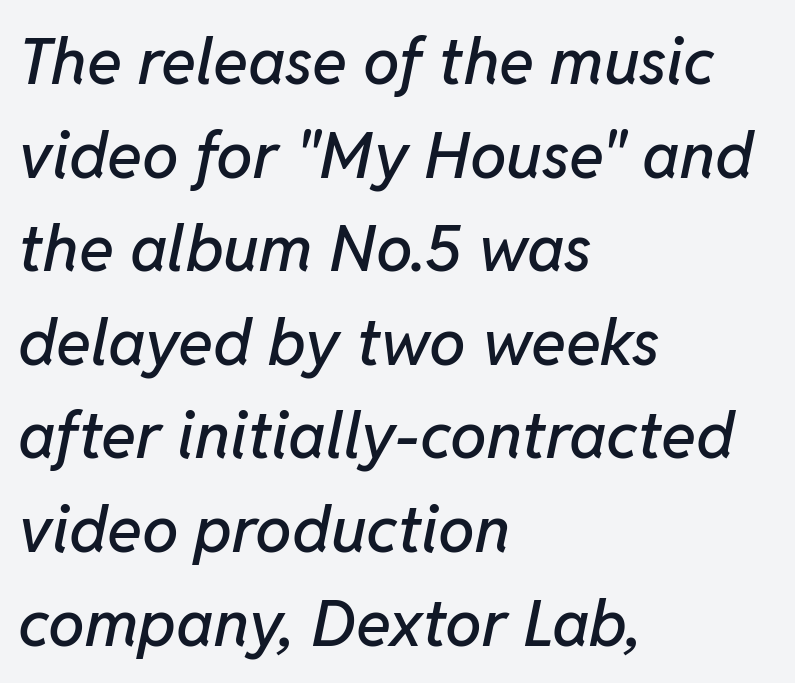
The image shows 65 px text type, italic (leaning right); set left-aligned, normal line spacing (1.44x), normal letter spacing, not underlined; low stroke contrast and a medium x-height.
